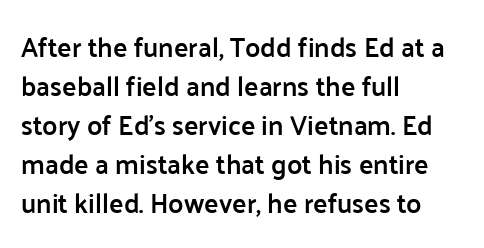
{"italic": "no", "bold": "semi", "underline": "no", "align": "left", "line_spacing": "normal", "line_spacing_ratio": 1.44, "letter_spacing": "normal", "letter_spacing_em": 0.0, "glyph_px": 27}
